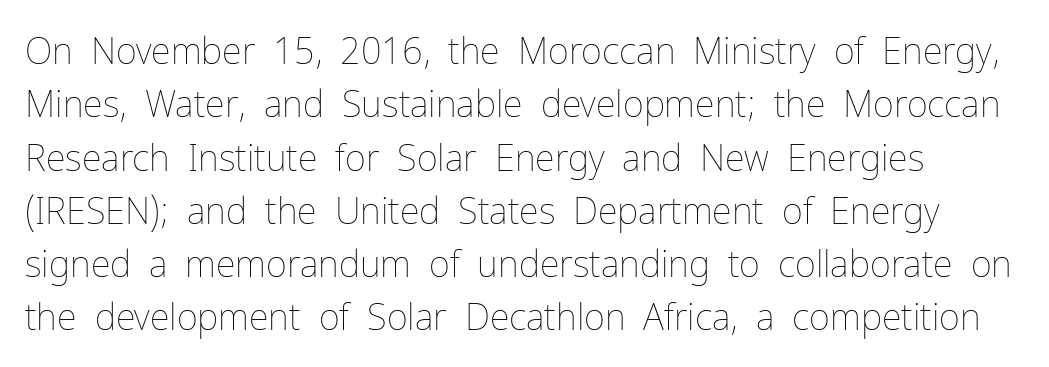
Does the lettering tilt? It doesn't — this is upright. Each letter keeps its own natural width here, so spacing adapts to shape. A typesetter would call this zero additional tracking. The weight would be labelled regular, book, light, or lighter still. Does the leading feel generous? No, just average.
